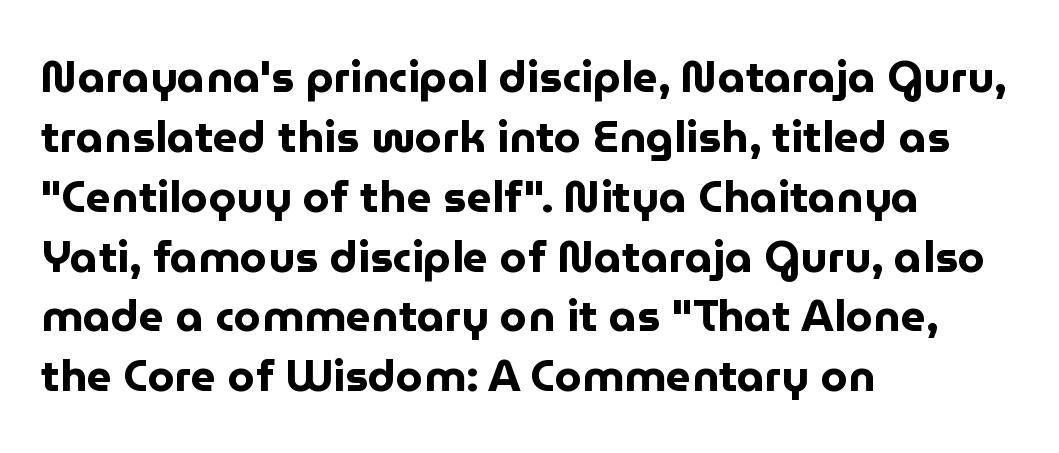
The image shows 44 px bold sans-serif type, upright; set left-aligned, normal line spacing (1.36x), normal letter spacing, not underlined; low stroke contrast and a medium x-height.
